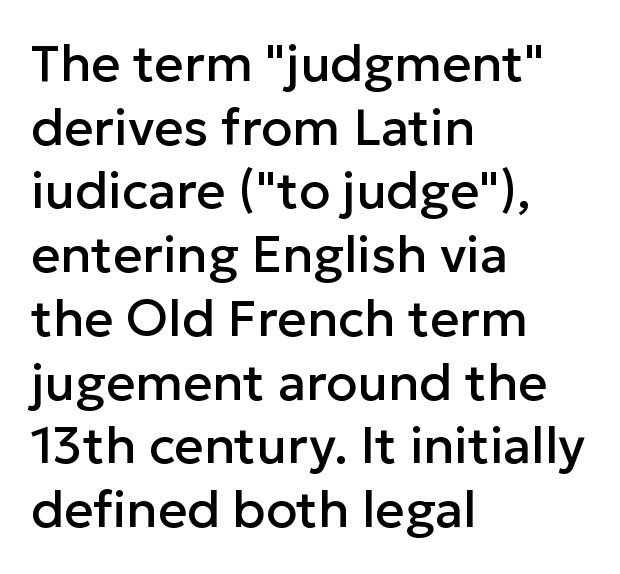
Q: Is the text italic (slanted)? A: No, it is upright.
Q: Is the typeface a serif or a sans-serif typeface? A: Sans-serif.
Q: Is the text underlined? A: No.
Q: How is the paragraph aligned? A: Left-aligned.
Q: Is the spacing between letters normal or unusually wide? A: Normal.
Q: Is the spacing between lines tight, normal or loose? A: Normal.
Q: Width (condensed, normal, or wide)? A: Normal.
Q: Stroke contrast? A: Low.
Q: x-height? A: Medium.
Q: Monospaced? A: No.
